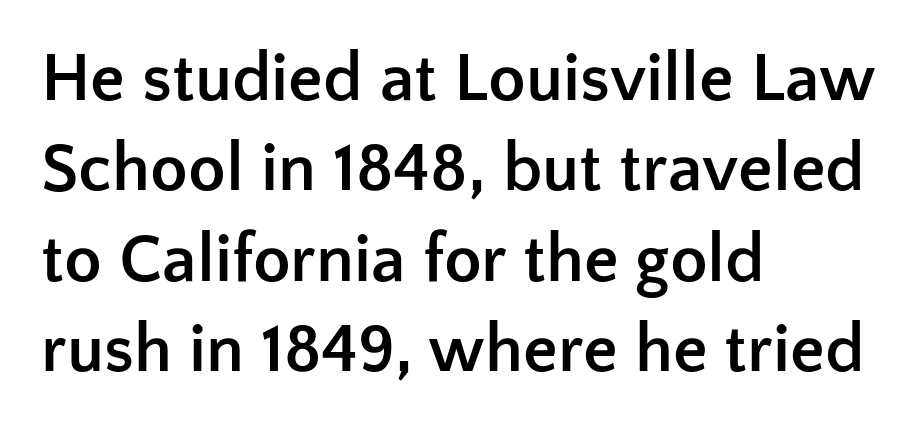
The image shows 69 px semibold sans-serif type, upright; set left-aligned, normal line spacing (1.31x), normal letter spacing, not underlined; low stroke contrast and a medium x-height.
